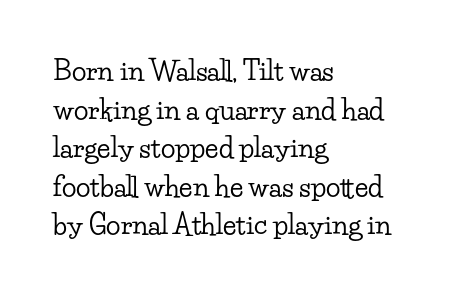
Q: Is the text italic (slanted)? A: No, it is upright.
Q: Is the text underlined? A: No.
Q: How is the paragraph aligned? A: Left-aligned.
Q: Is the spacing between letters normal or unusually wide? A: Normal.
Q: Is the spacing between lines tight, normal or loose? A: Normal.
